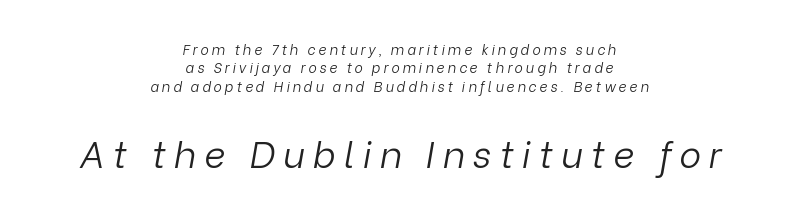
The image shows 37 px light type, italic (leaning right); set centered, normal line spacing (1.31x), unusually wide letter spacing (+0.21 em), not underlined; the second (bottom) block is 2.64x larger; low stroke contrast and a medium x-height.
